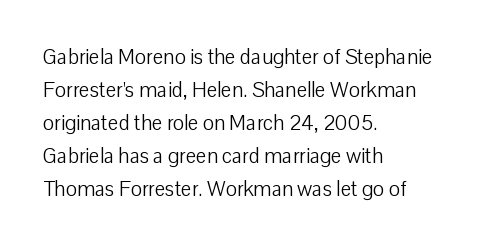
Q: Is the text bold? A: No.
Q: Is the text italic (slanted)? A: No, it is upright.
Q: Is the text underlined? A: No.
Q: How is the paragraph aligned? A: Left-aligned.
Q: Is the spacing between letters normal or unusually wide? A: Normal.
Q: Is the spacing between lines tight, normal or loose? A: Normal.
